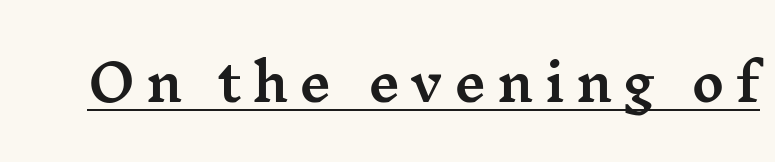
The image shows 50 px wide serif type, upright; set unusually wide letter spacing (+0.22 em), underlined; medium stroke contrast and a medium x-height.
